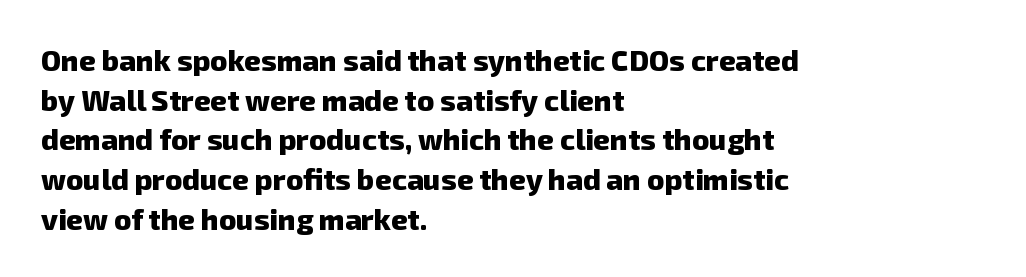
Words float on clear page, feet unadorned. Looks like regular typesetting: each glyph gets only the width it needs. Students, observe: this is what conventionally led text looks like. Words appear dense and cohesive because spacing is normal.
